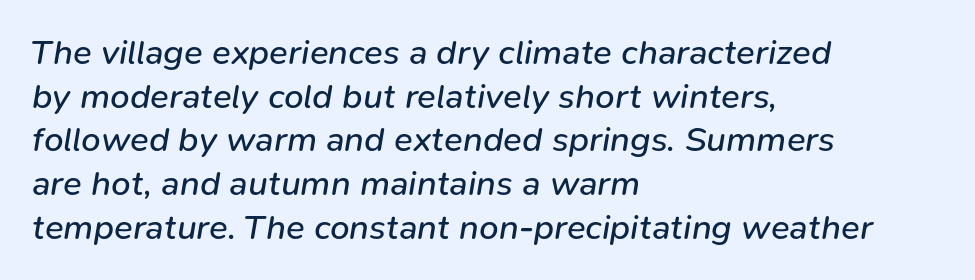
{"italic": "yes", "lean": "right", "slant_degrees": 9, "bold": "no", "weight": "regular", "width": "normal", "stroke_contrast": "low", "x_height": "medium", "monospaced": "no", "underline": "no", "align": "left", "line_spacing": "normal", "line_spacing_ratio": 1.25, "letter_spacing": "normal", "letter_spacing_em": 0.0, "glyph_px": 35}
